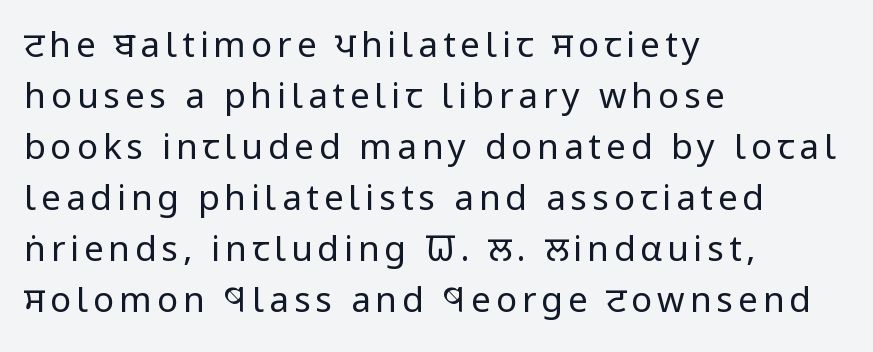
{"serif": "no", "italic": "no", "bold": "no", "weight": "regular", "width": "condensed", "stroke_contrast": "low", "x_height": "large", "monospaced": "no", "underline": "no", "align": "left", "line_spacing": "normal", "line_spacing_ratio": 1.46, "glyph_px": 35}
